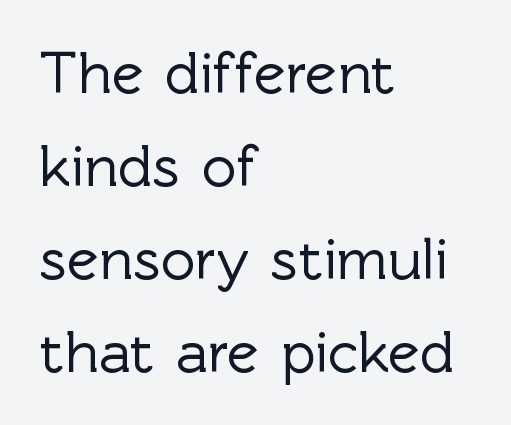
{"serif": "no", "italic": "no", "width": "normal", "x_height": "medium", "monospaced": "no", "underline": "no", "align": "left", "line_spacing": "normal", "line_spacing_ratio": 1.55, "letter_spacing": "normal", "letter_spacing_em": 0.0, "glyph_px": 60}
